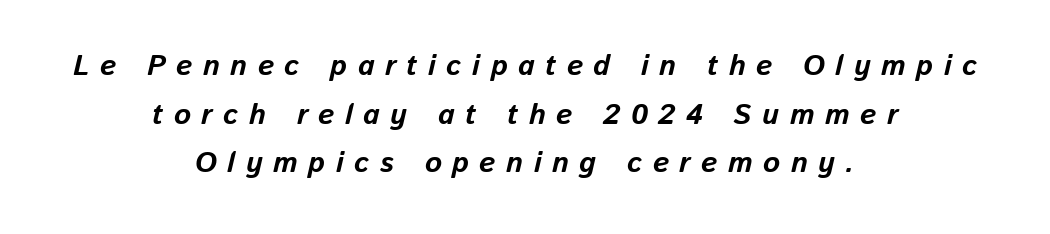
Q: Is the text bold? A: Yes.
Q: Is the text italic (slanted)? A: Yes, it leans right by about 13 degrees.
Q: Is the text underlined? A: No.
Q: How is the paragraph aligned? A: Centered.
Q: Is the spacing between letters normal or unusually wide? A: Unusually wide.
Q: Is the spacing between lines tight, normal or loose? A: Normal.
Q: Width (condensed, normal, or wide)? A: Normal.
Q: Stroke contrast? A: Low.
Q: x-height? A: Medium.
Q: Monospaced? A: No.
